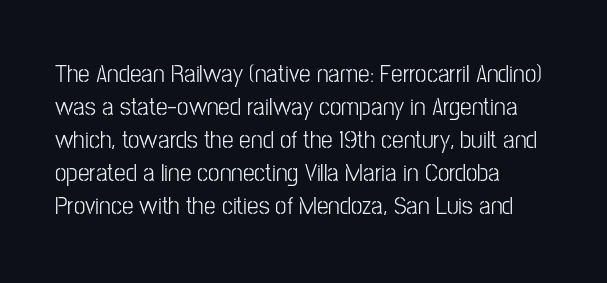
The image shows 26 px text type, upright; set left-aligned, normal line spacing (1.27x), normal letter spacing, not underlined.
